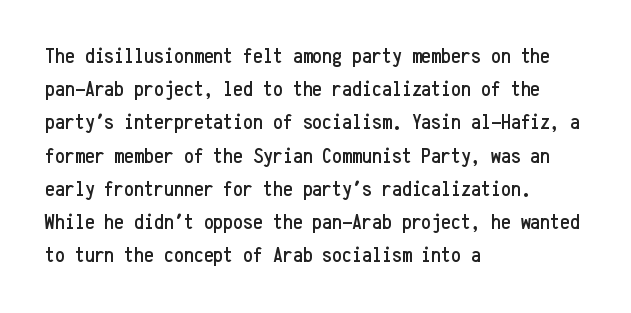
{"italic": "no", "underline": "no", "align": "left", "line_spacing": "normal", "line_spacing_ratio": 1.51, "letter_spacing": "normal", "letter_spacing_em": 0.0, "glyph_px": 22}
